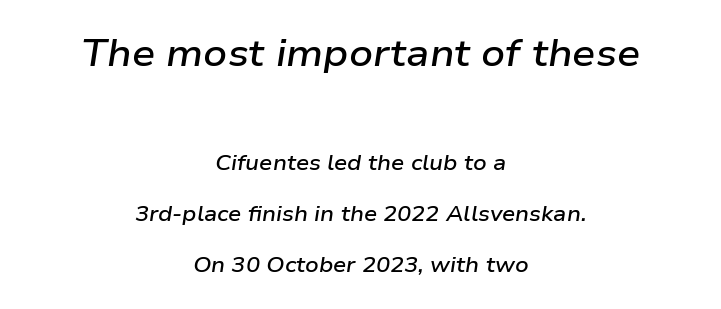
{"italic": "yes", "lean": "right", "slant_degrees": 9, "bold": "semi", "weight": "semibold", "width": "wide", "stroke_contrast": "low", "x_height": "medium", "monospaced": "no", "underline": "no", "align": "center", "line_spacing": "loose", "line_spacing_ratio": 2.44, "letter_spacing": "normal", "letter_spacing_em": 0.0, "larger_block": "first", "size_ratio": 1.76, "glyph_px": 37}
